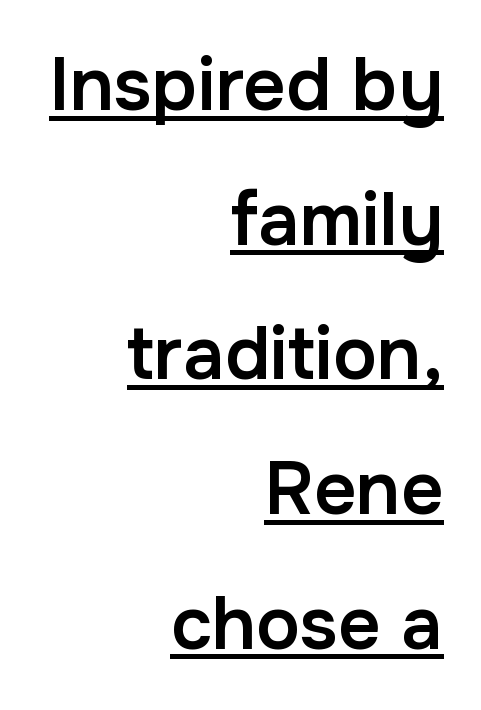
Q: Is the text bold? A: Semi-bold.
Q: Is the text italic (slanted)? A: No, it is upright.
Q: Is the typeface a serif or a sans-serif typeface? A: Sans-serif.
Q: Is the text underlined? A: Yes.
Q: How is the paragraph aligned? A: Right-aligned.
Q: Is the spacing between letters normal or unusually wide? A: Normal.
Q: Width (condensed, normal, or wide)? A: Normal.
Q: Stroke contrast? A: Low.
Q: x-height? A: Medium.
Q: Monospaced? A: No.
